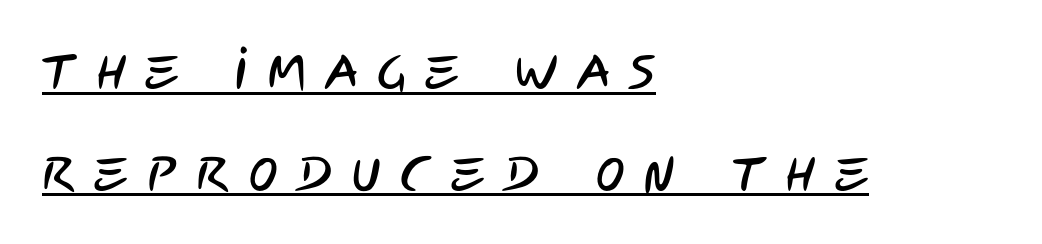
{"serif": "no", "width": "condensed", "stroke_contrast": "low", "x_height": "large", "monospaced": "no", "underline": "yes", "align": "left", "line_spacing": "loose", "line_spacing_ratio": 2.12, "letter_spacing": "wide", "letter_spacing_em": 0.41, "glyph_px": 48}
